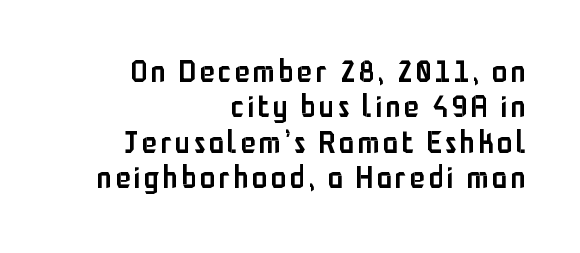
Q: Is the text bold? A: Semi-bold.
Q: Is the text italic (slanted)? A: No, it is upright.
Q: Is the typeface a serif or a sans-serif typeface? A: Sans-serif.
Q: Is the text underlined? A: No.
Q: How is the paragraph aligned? A: Right-aligned.
Q: Is the spacing between lines tight, normal or loose? A: Tight.
Q: Width (condensed, normal, or wide)? A: Condensed.
Q: Stroke contrast? A: Low.
Q: x-height? A: Medium.
Q: Monospaced? A: No.
